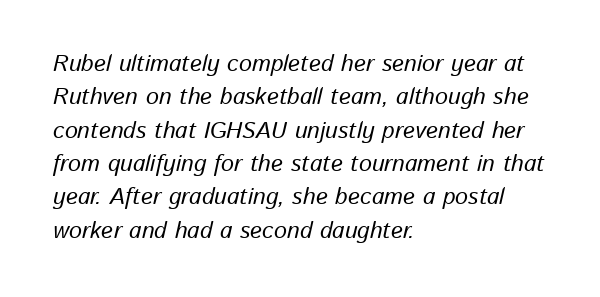
The image shows 23 px text type, italic (leaning right); set left-aligned, normal line spacing (1.45x), normal letter spacing, not underlined.
